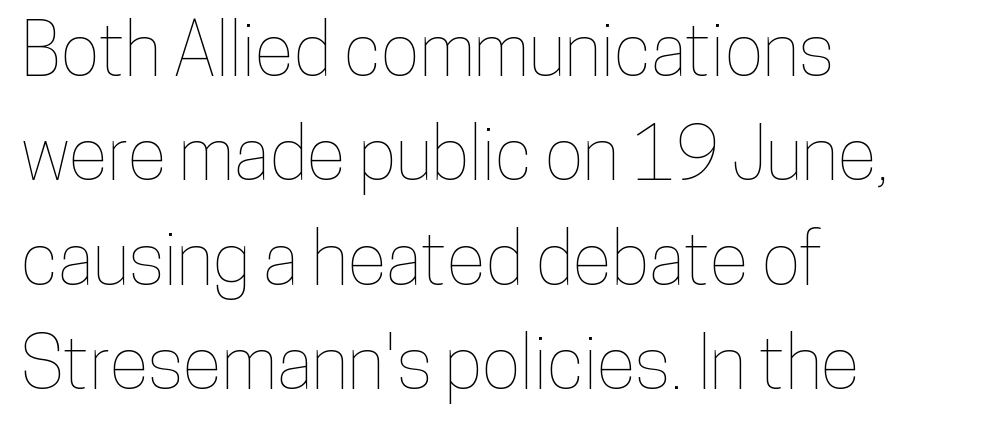
{"italic": "no", "width": "condensed", "stroke_contrast": "low", "x_height": "medium", "monospaced": "no", "underline": "no", "align": "left", "line_spacing": "normal", "line_spacing_ratio": 1.43, "letter_spacing": "normal", "letter_spacing_em": 0.0, "glyph_px": 73}
